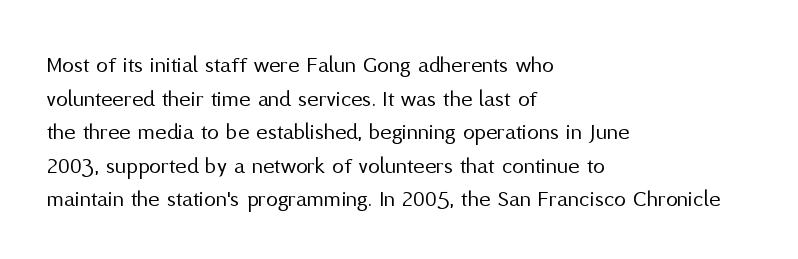
{"italic": "no", "bold": "no", "underline": "no", "align": "left", "line_spacing": "normal", "line_spacing_ratio": 1.4, "letter_spacing": "normal", "letter_spacing_em": 0.0, "glyph_px": 24}
